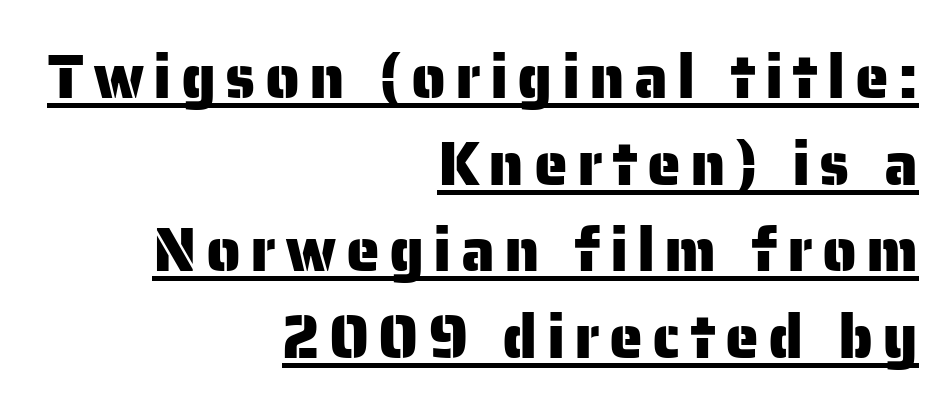
The image shows 61 px sans-serif type, upright; set right-aligned, normal line spacing (1.42x), underlined; low stroke contrast and a medium x-height.
